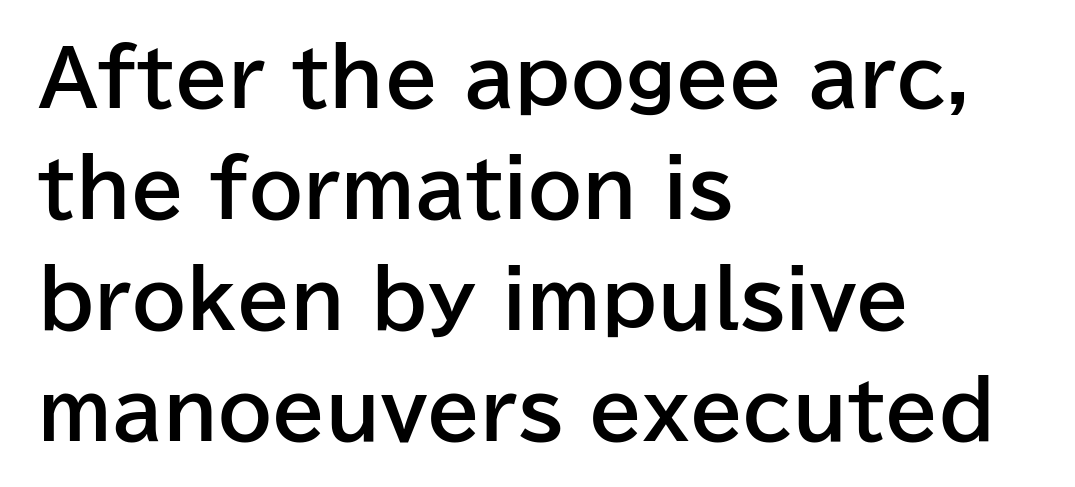
{"serif": "no", "italic": "no", "bold": "yes", "weight": "bold", "width": "normal", "stroke_contrast": "low", "x_height": "medium", "monospaced": "no", "underline": "no", "align": "left", "line_spacing": "normal", "line_spacing_ratio": 1.44, "letter_spacing": "normal", "letter_spacing_em": 0.0, "glyph_px": 77}
